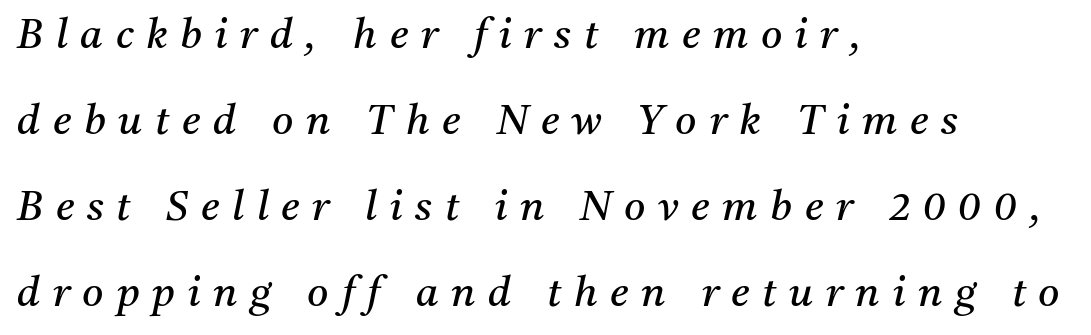
{"serif": "yes", "italic": "yes", "lean": "right", "slant_degrees": 11, "bold": "no", "weight": "regular", "width": "normal", "stroke_contrast": "medium", "x_height": "medium", "monospaced": "no", "underline": "no", "align": "left", "line_spacing": "loose", "line_spacing_ratio": 2.1, "letter_spacing": "wide", "letter_spacing_em": 0.31, "glyph_px": 41}
